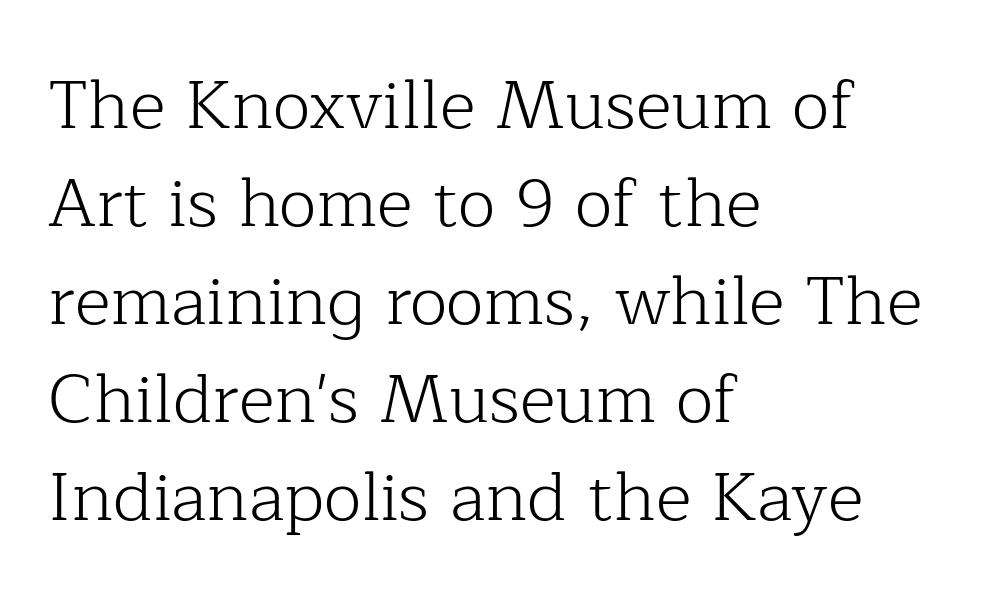
{"serif": "yes", "italic": "no", "bold": "no", "weight": "light", "width": "normal", "stroke_contrast": "low", "x_height": "medium", "monospaced": "no", "underline": "no", "align": "left", "line_spacing": "normal", "line_spacing_ratio": 1.42, "letter_spacing": "normal", "letter_spacing_em": 0.0, "glyph_px": 69}
